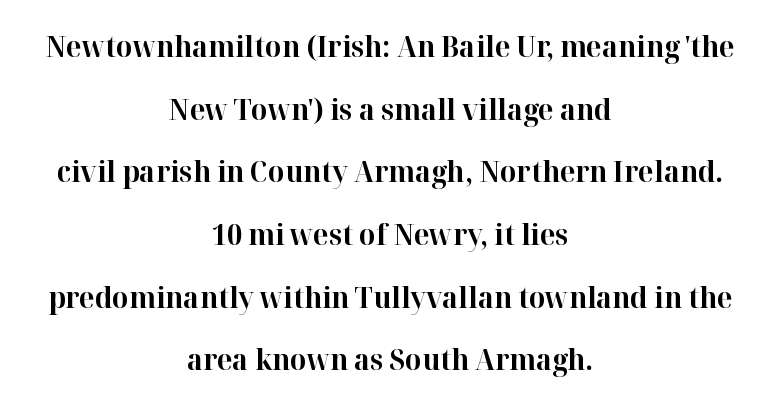
The image shows 29 px bold serif type, upright; set centered, loose line spacing (2.16x), normal letter spacing, not underlined; high stroke contrast and a medium x-height.
